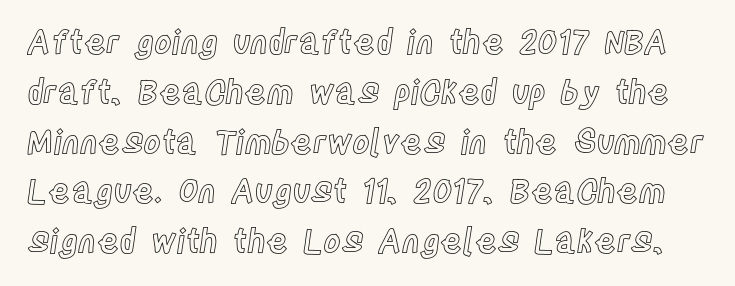
Characters follow at the spacing the type designer built in. Beneath every word, the page is bare. The passage shown stacks its lines at a standard gap.
